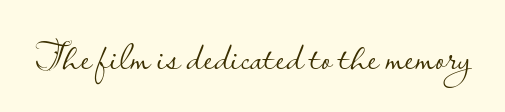
The gaps between neighbouring characters are ordinary and unremarkable. Weight: regular or lighter. Nothing sits at the stroke ends, so this counts as sans-serif. Is this a fixed-width face? No — the glyphs have proportional, varying widths.
